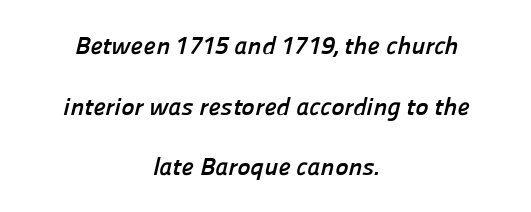
Interline gaps are noticeably wide in this sample. The setting favours the middle, as headings and verse often do. Descenders hang freely into open space. The rendering uses a bold face; every stroke is thick and dark.
